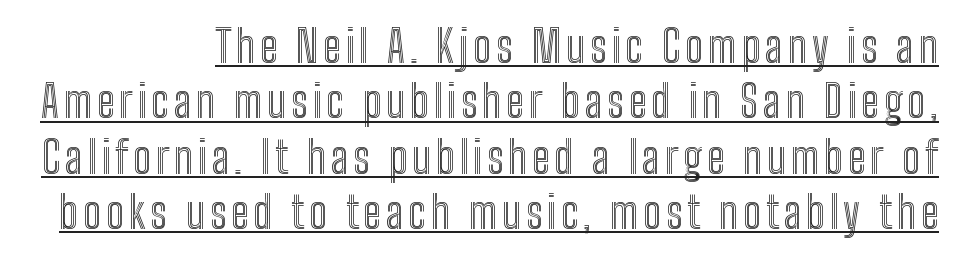
Q: Is the text italic (slanted)? A: No, it is upright.
Q: Is the text underlined? A: Yes.
Q: Is the spacing between lines tight, normal or loose? A: Normal.
Q: Width (condensed, normal, or wide)? A: Condensed.
Q: x-height? A: Medium.
Q: Monospaced? A: No.
